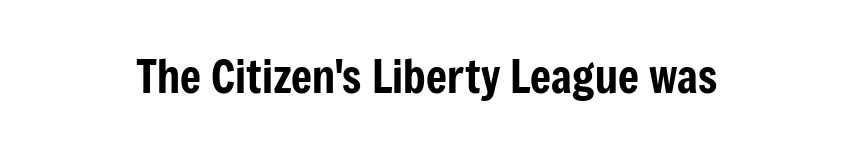
The tracking reads as untouched default to a designer's eye. The designer went with a sans here, leaving each stem footless. The passage shown is typed in a proportional face where columns would drift. Only glyphs here, with clear space below each row.
